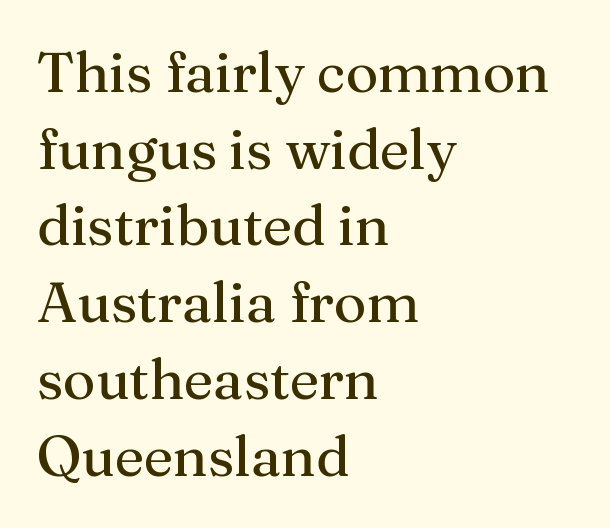
Q: Is the text italic (slanted)? A: No, it is upright.
Q: Is the typeface a serif or a sans-serif typeface? A: Serif.
Q: Is the text underlined? A: No.
Q: How is the paragraph aligned? A: Left-aligned.
Q: Is the spacing between letters normal or unusually wide? A: Normal.
Q: Is the spacing between lines tight, normal or loose? A: Normal.
Q: Width (condensed, normal, or wide)? A: Normal.
Q: Stroke contrast? A: Medium.
Q: x-height? A: Medium.
Q: Monospaced? A: No.
